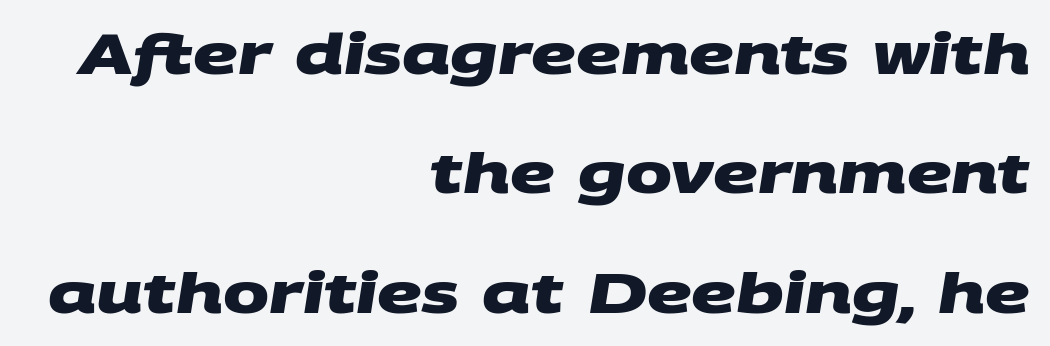
The image shows 55 px heavy, wide sans-serif type; set right-aligned, loose line spacing (2.17x), normal letter spacing, not underlined; medium stroke contrast and a large x-height.
